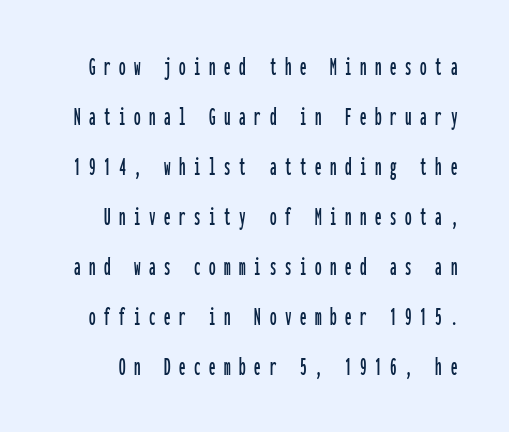
The image shows 26 px text type, upright; set loose line spacing (1.92x), unusually wide letter spacing (+0.33 em), not underlined.
